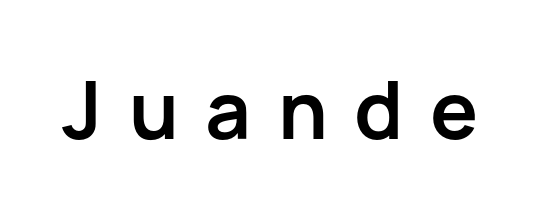
{"serif": "no", "italic": "no", "bold": "yes", "weight": "semibold", "width": "normal", "stroke_contrast": "low", "x_height": "medium", "monospaced": "no", "underline": "no", "letter_spacing": "wide", "letter_spacing_em": 0.33, "glyph_px": 80}
